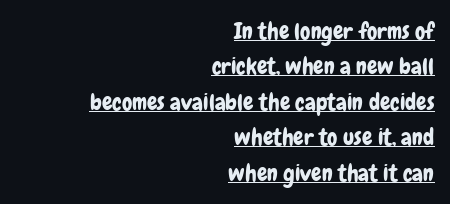
These lines were composed using upright roman letters. The block of text has a typical density, with ordinary space between rows. Underline: present. The horizontal fit of the characters is conventional and even.
